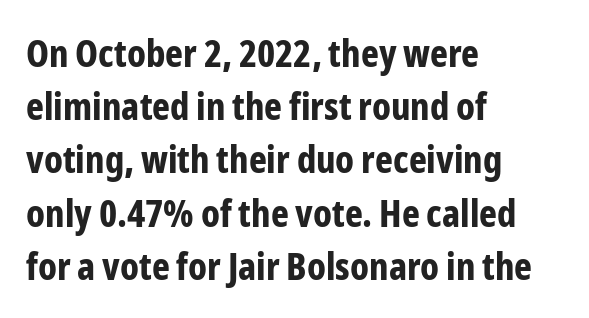
Q: Is the text bold? A: Yes.
Q: Is the text italic (slanted)? A: No, it is upright.
Q: Is the typeface a serif or a sans-serif typeface? A: Sans-serif.
Q: Is the text underlined? A: No.
Q: How is the paragraph aligned? A: Left-aligned.
Q: Is the spacing between letters normal or unusually wide? A: Normal.
Q: Is the spacing between lines tight, normal or loose? A: Normal.
Q: Width (condensed, normal, or wide)? A: Condensed.
Q: Stroke contrast? A: Low.
Q: x-height? A: Medium.
Q: Monospaced? A: No.
